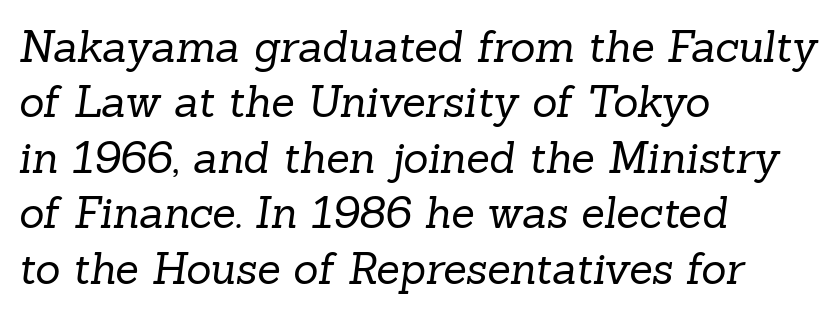
Q: Is the text bold? A: No.
Q: Is the typeface a serif or a sans-serif typeface? A: Serif.
Q: Is the text underlined? A: No.
Q: How is the paragraph aligned? A: Left-aligned.
Q: Is the spacing between letters normal or unusually wide? A: Normal.
Q: Is the spacing between lines tight, normal or loose? A: Normal.
Q: Width (condensed, normal, or wide)? A: Normal.
Q: Stroke contrast? A: Low.
Q: x-height? A: Medium.
Q: Monospaced? A: No.
